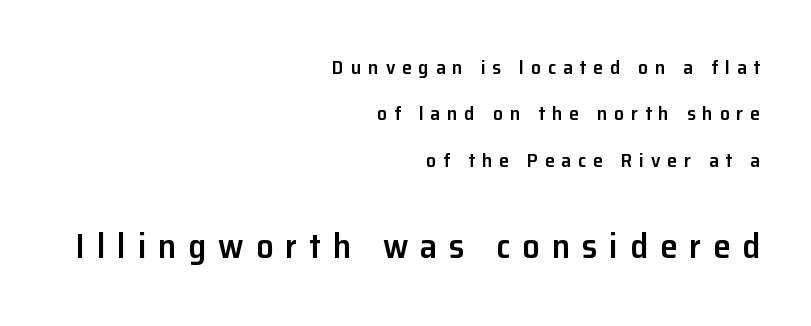
{"serif": "no", "italic": "no", "bold": "semi", "weight": "semibold", "width": "normal", "stroke_contrast": "low", "x_height": "medium", "monospaced": "no", "underline": "no", "align": "right", "line_spacing": "loose", "line_spacing_ratio": 2.32, "letter_spacing": "wide", "letter_spacing_em": 0.34, "larger_block": "second", "size_ratio": 1.75, "glyph_px": 35}
